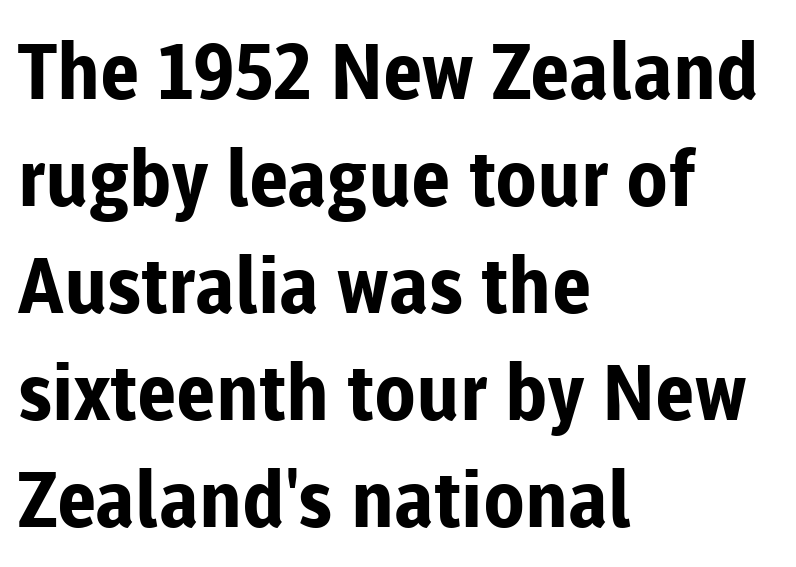
Q: Is the text bold? A: Yes.
Q: Is the text italic (slanted)? A: No, it is upright.
Q: Is the typeface a serif or a sans-serif typeface? A: Sans-serif.
Q: Is the text underlined? A: No.
Q: How is the paragraph aligned? A: Left-aligned.
Q: Is the spacing between letters normal or unusually wide? A: Normal.
Q: Is the spacing between lines tight, normal or loose? A: Normal.
Q: Width (condensed, normal, or wide)? A: Normal.
Q: Stroke contrast? A: Low.
Q: x-height? A: Medium.
Q: Monospaced? A: No.
